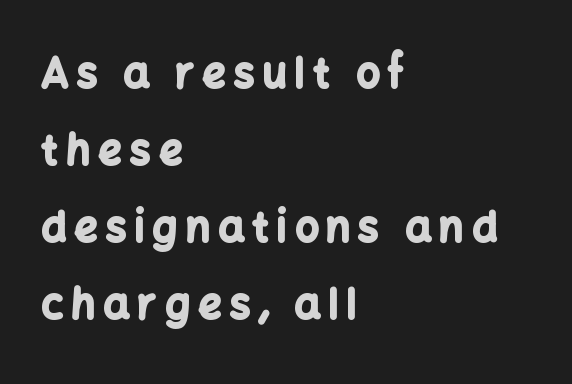
Q: Is the text bold? A: Yes.
Q: Is the text italic (slanted)? A: No, it is upright.
Q: Is the typeface a serif or a sans-serif typeface? A: Sans-serif.
Q: Is the text underlined? A: No.
Q: How is the paragraph aligned? A: Left-aligned.
Q: Is the spacing between letters normal or unusually wide? A: Unusually wide.
Q: Width (condensed, normal, or wide)? A: Normal.
Q: Stroke contrast? A: Low.
Q: x-height? A: Medium.
Q: Monospaced? A: No.
